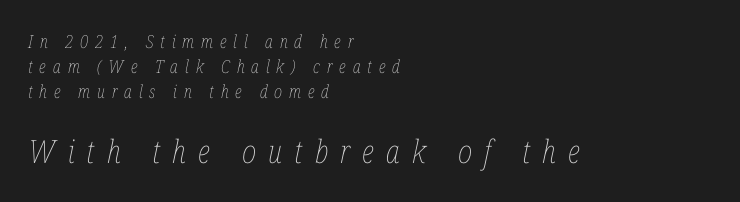
Q: Is the text bold? A: No.
Q: Is the text italic (slanted)? A: Yes, it leans right by about 12 degrees.
Q: Is the text underlined? A: No.
Q: How is the paragraph aligned? A: Left-aligned.
Q: Is the spacing between letters normal or unusually wide? A: Unusually wide.
Q: Is the spacing between lines tight, normal or loose? A: Normal.
Q: Which block of text is set in a larger size, the first (top) or the second (bottom)? A: The second (bottom) one.
Q: Width (condensed, normal, or wide)? A: Condensed.
Q: Stroke contrast? A: Low.
Q: x-height? A: Medium.
Q: Monospaced? A: No.
